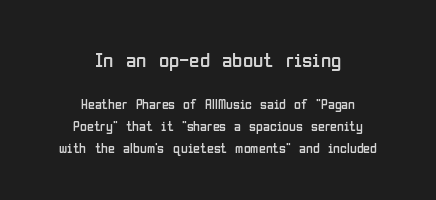
The image shows 21 px text type, upright; set centered, normal line spacing (1.58x), normal letter spacing, not underlined; the first (top) block is 1.5x larger.
